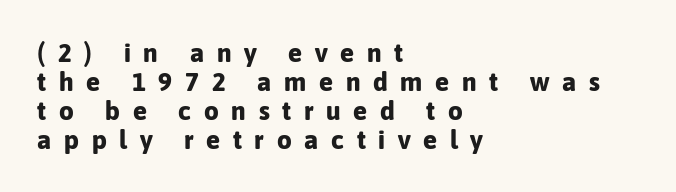
Q: Is the text bold? A: Yes.
Q: Is the text italic (slanted)? A: No, it is upright.
Q: Is the text underlined? A: No.
Q: How is the paragraph aligned? A: Left-aligned.
Q: Is the spacing between letters normal or unusually wide? A: Unusually wide.
Q: Is the spacing between lines tight, normal or loose? A: Tight.
